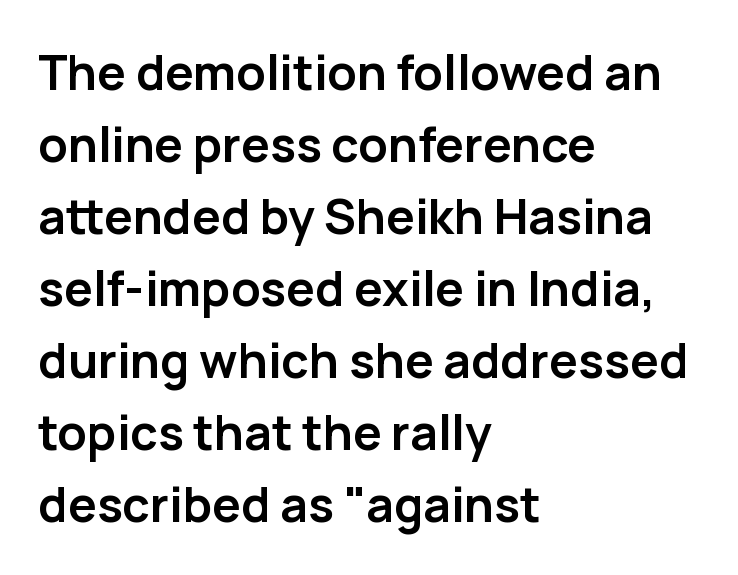
The image shows 48 px semibold sans-serif type, upright; set left-aligned, normal line spacing (1.5x), normal letter spacing, not underlined; low stroke contrast and a medium x-height.
